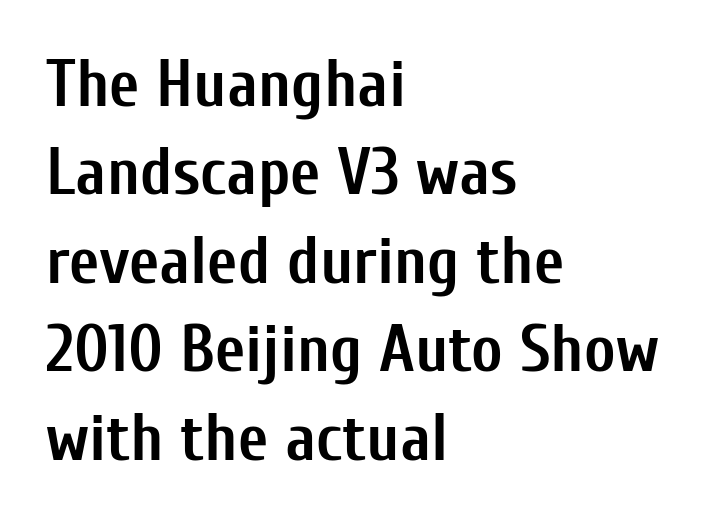
Q: Is the text bold? A: Yes.
Q: Is the text italic (slanted)? A: No, it is upright.
Q: Is the typeface a serif or a sans-serif typeface? A: Sans-serif.
Q: Is the text underlined? A: No.
Q: How is the paragraph aligned? A: Left-aligned.
Q: Is the spacing between letters normal or unusually wide? A: Normal.
Q: Is the spacing between lines tight, normal or loose? A: Normal.
Q: Width (condensed, normal, or wide)? A: Condensed.
Q: Stroke contrast? A: Low.
Q: x-height? A: Medium.
Q: Monospaced? A: No.
